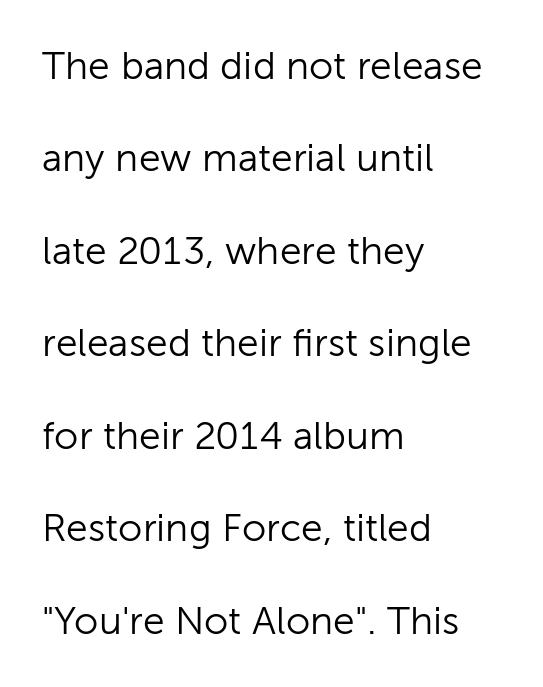
The image shows 39 px light sans-serif type, upright; set left-aligned, loose line spacing (2.37x), normal letter spacing, not underlined; low stroke contrast and a medium x-height.
